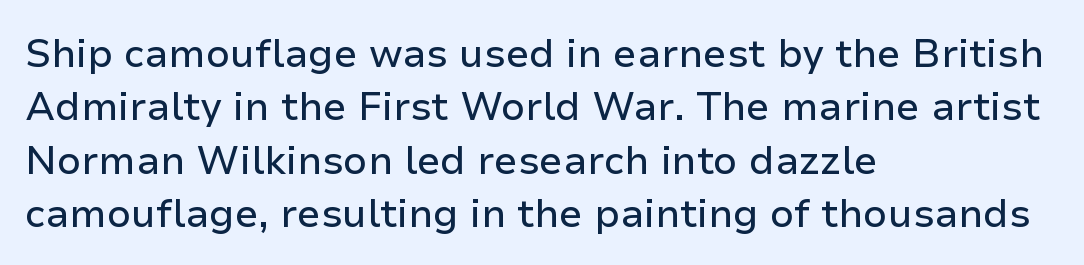
Q: Is the text italic (slanted)? A: No, it is upright.
Q: Is the typeface a serif or a sans-serif typeface? A: Sans-serif.
Q: Is the text underlined? A: No.
Q: How is the paragraph aligned? A: Left-aligned.
Q: Is the spacing between letters normal or unusually wide? A: Normal.
Q: Is the spacing between lines tight, normal or loose? A: Normal.
Q: Width (condensed, normal, or wide)? A: Normal.
Q: Stroke contrast? A: Low.
Q: x-height? A: Medium.
Q: Monospaced? A: No.
